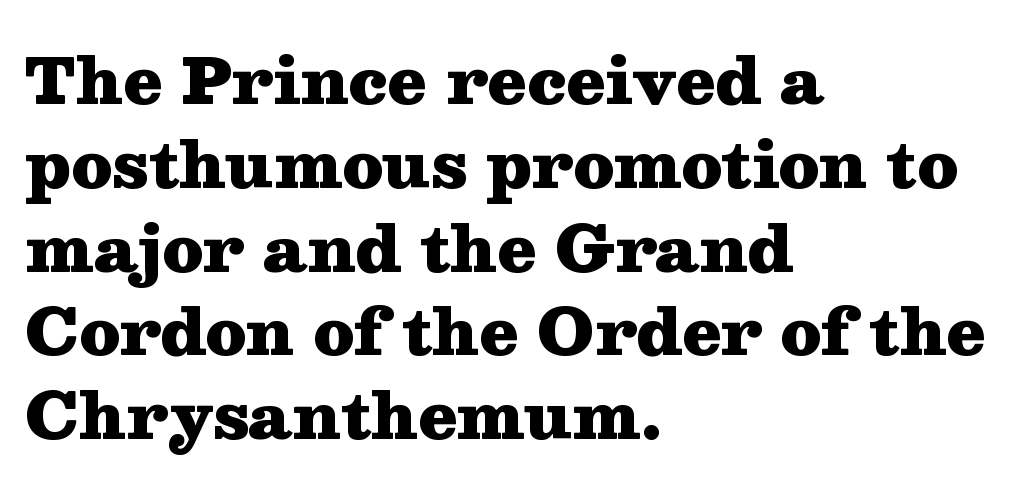
The image shows 63 px heavy, wide serif type, upright; set left-aligned, normal line spacing (1.33x), normal letter spacing, not underlined; medium stroke contrast and a medium x-height.
